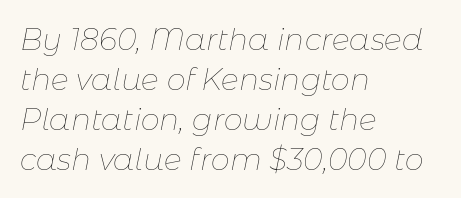
Quick note: italic. Leftover space on each line is placed entirely after the last word. Here the designer chose a conventional face with non-uniform glyph widths. Only glyphs here, with clear space below each row.
